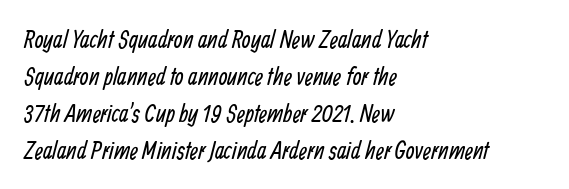
The image shows 25 px text type; set left-aligned, normal line spacing (1.48x), normal letter spacing, not underlined.
